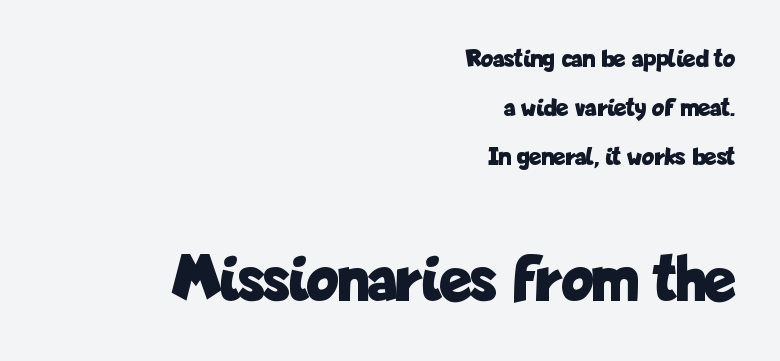
Nope, not italic — everything's standing straight. Size contrast runs from small at the top to large at the bottom. Serif or sans? Sans — the stroke terminals are bare. The rendering uses natural spacing where letterforms have individual widths.
